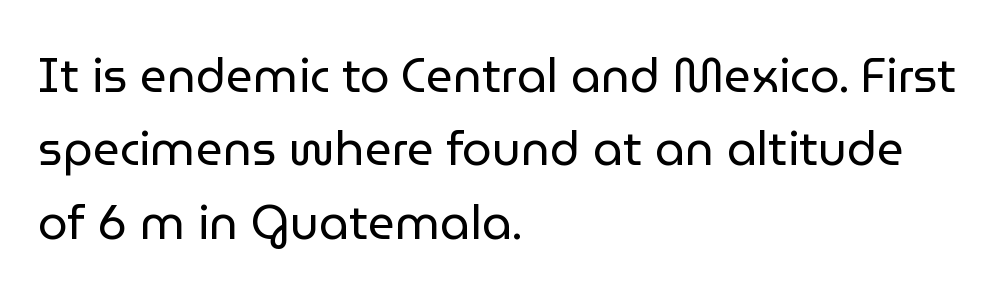
{"serif": "no", "italic": "no", "bold": "no", "weight": "regular", "width": "normal", "stroke_contrast": "low", "x_height": "medium", "monospaced": "no", "underline": "no", "align": "left", "line_spacing": "normal", "line_spacing_ratio": 1.56, "letter_spacing": "normal", "letter_spacing_em": 0.0, "glyph_px": 47}
